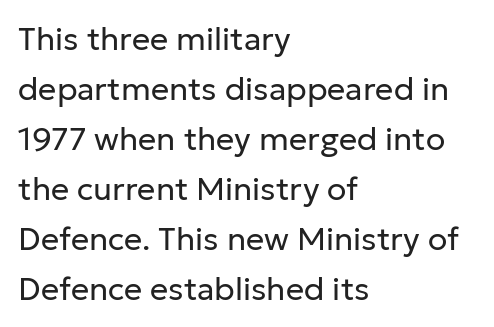
Q: Is the text bold? A: No.
Q: Is the text italic (slanted)? A: No, it is upright.
Q: Is the typeface a serif or a sans-serif typeface? A: Sans-serif.
Q: Is the text underlined? A: No.
Q: How is the paragraph aligned? A: Left-aligned.
Q: Is the spacing between letters normal or unusually wide? A: Normal.
Q: Is the spacing between lines tight, normal or loose? A: Normal.
Q: Width (condensed, normal, or wide)? A: Normal.
Q: Stroke contrast? A: Low.
Q: x-height? A: Medium.
Q: Monospaced? A: No.
